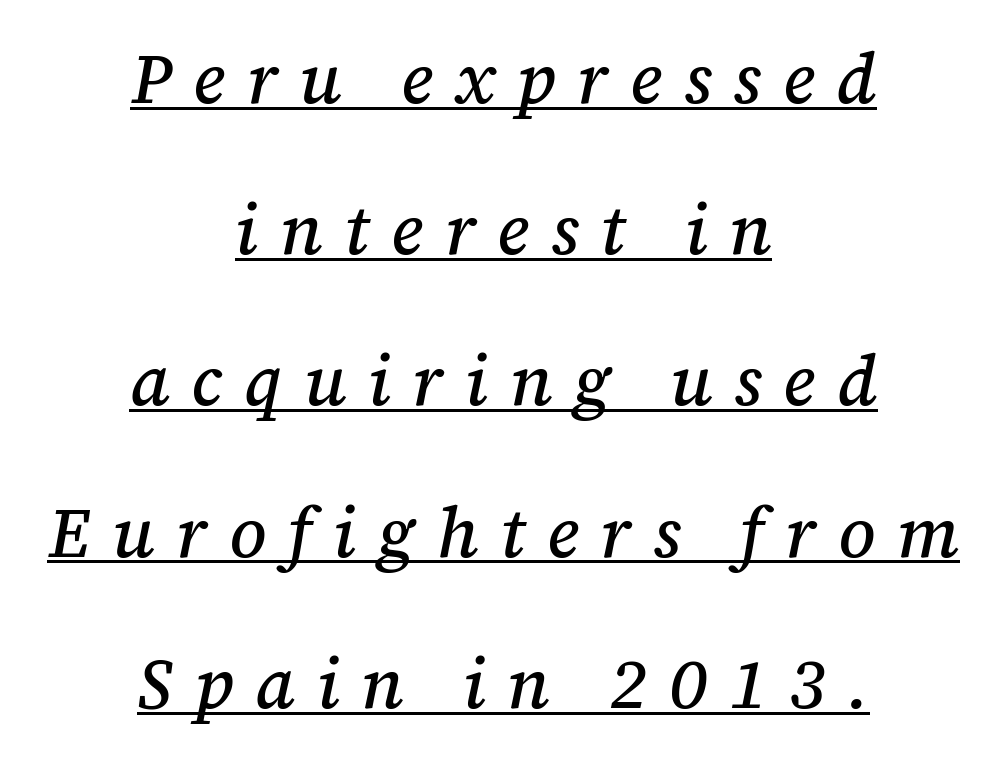
The words here are underlined. The letters are slanted; this is an italic face. Varying glyph widths throughout — classic text-font behaviour. The gaps between neighbouring characters are conspicuously large.
